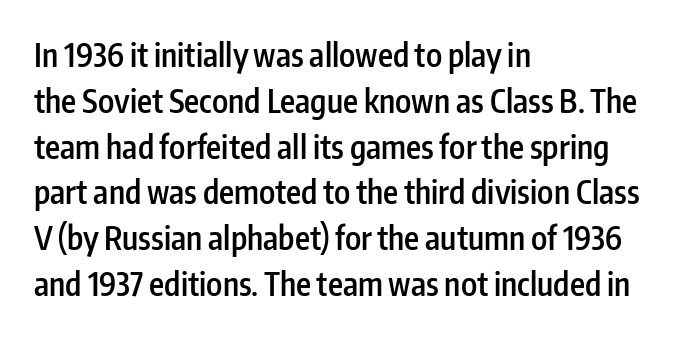
Does the copy run flush right? No — it runs flush left. The passage shown is typeset with a sans-serif family. Characters remain perfectly vertical along every line. Here the designer chose a conventional face with non-uniform glyph widths.
